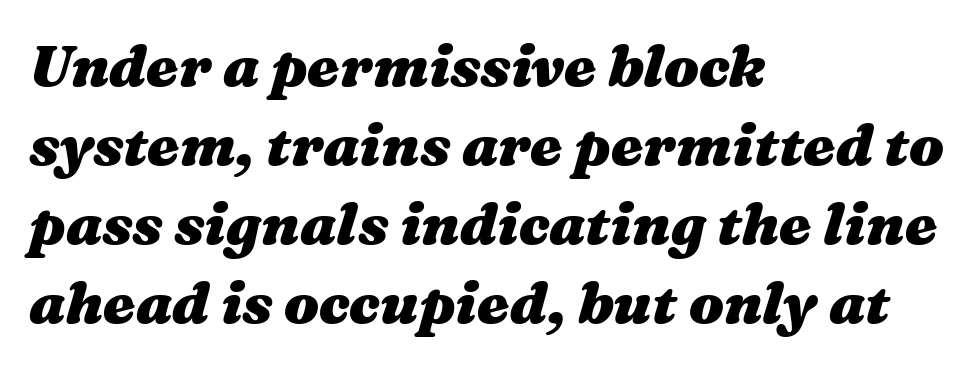
The text carries the slant typical of an italic or oblique font. Caption: multi-line text, flush left, ragged right. Descender tails drop into unmarked territory. Heft: maximum for text — a bold. The lines sit at an ordinary, default distance from one another.
